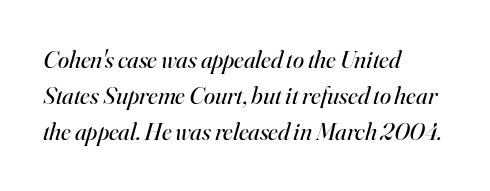
Q: Is the text bold? A: No.
Q: Is the text italic (slanted)? A: Yes, it leans right by about 16 degrees.
Q: Is the text underlined? A: No.
Q: How is the paragraph aligned? A: Left-aligned.
Q: Is the spacing between letters normal or unusually wide? A: Normal.
Q: Is the spacing between lines tight, normal or loose? A: Normal.
